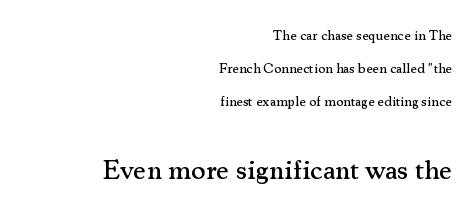
The image shows 28 px serif type, upright; set right-aligned, loose line spacing (2.37x), normal letter spacing, not underlined; the second (bottom) block is 2.0x larger; medium stroke contrast and a small x-height.
